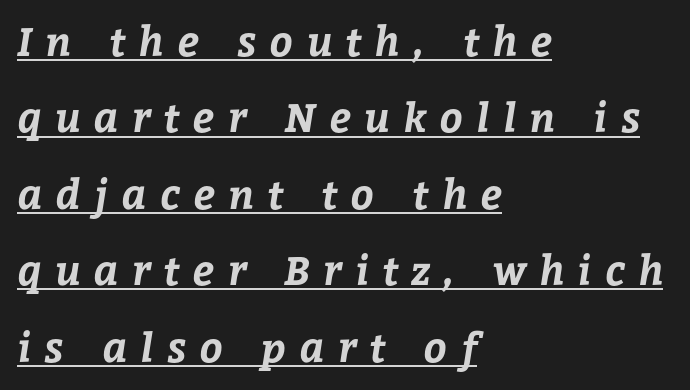
{"bold": "yes", "weight": "bold", "width": "normal", "stroke_contrast": "low", "x_height": "medium", "monospaced": "no", "underline": "yes", "align": "left", "line_spacing": "loose", "line_spacing_ratio": 1.91, "letter_spacing": "wide", "letter_spacing_em": 0.34, "glyph_px": 40}
